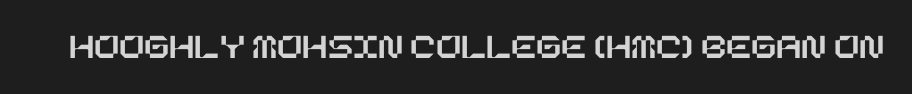
Q: Is the text italic (slanted)? A: No, it is upright.
Q: Is the text underlined? A: No.
Q: Is the spacing between letters normal or unusually wide? A: Normal.
Q: Width (condensed, normal, or wide)? A: Normal.
Q: Stroke contrast? A: Low.
Q: x-height? A: Large.
